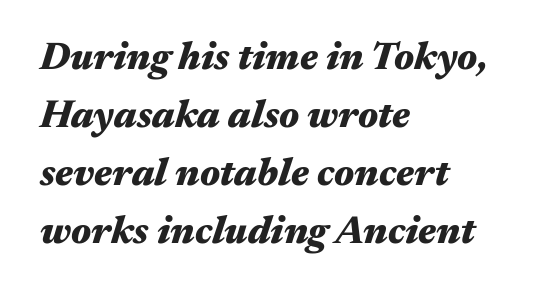
Strong, thick strokes mark this as bold type. The lines in this sample share a left origin and differ only in where they stop. This is oblique type, the kind used for emphasis or titles. The glyphs are unaccompanied by any horizontal stroke below them. Spacing between characters is what you'd get straight out of the box. Do the characters align in a grid? No, the font is proportional.
